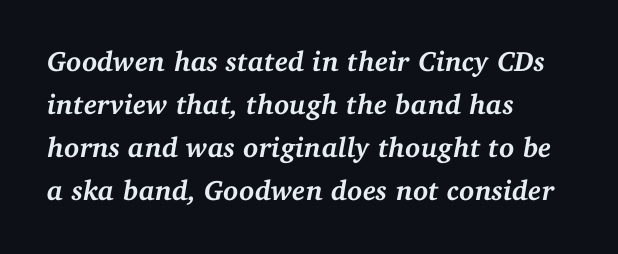
The image shows 28 px semibold serif type, italic (leaning right); set left-aligned, normal line spacing (1.53x), normal letter spacing, not underlined; medium stroke contrast and a medium x-height.
